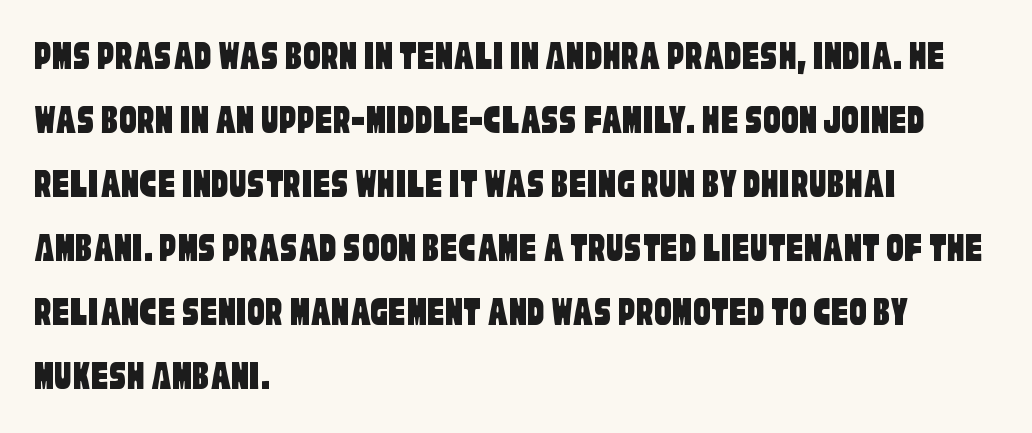
{"serif": "no", "width": "condensed", "stroke_contrast": "low", "x_height": "large", "monospaced": "no", "underline": "no", "align": "left", "line_spacing": "normal", "line_spacing_ratio": 1.49, "letter_spacing": "normal", "letter_spacing_em": 0.0, "glyph_px": 43}
